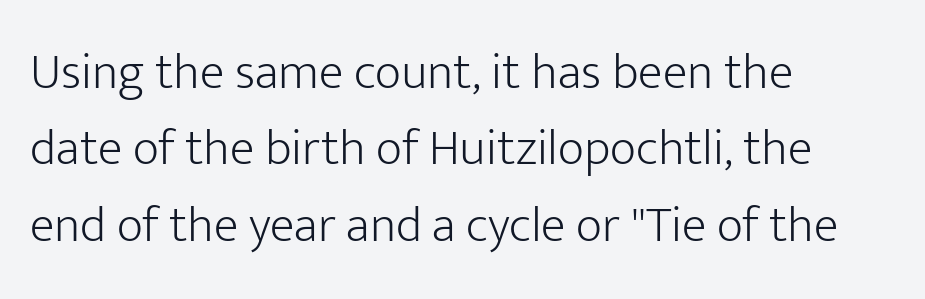
{"serif": "no", "italic": "no", "bold": "no", "weight": "light", "width": "normal", "stroke_contrast": "low", "x_height": "medium", "monospaced": "no", "underline": "no", "align": "left", "line_spacing": "normal", "line_spacing_ratio": 1.5, "letter_spacing": "normal", "letter_spacing_em": 0.0, "glyph_px": 51}
